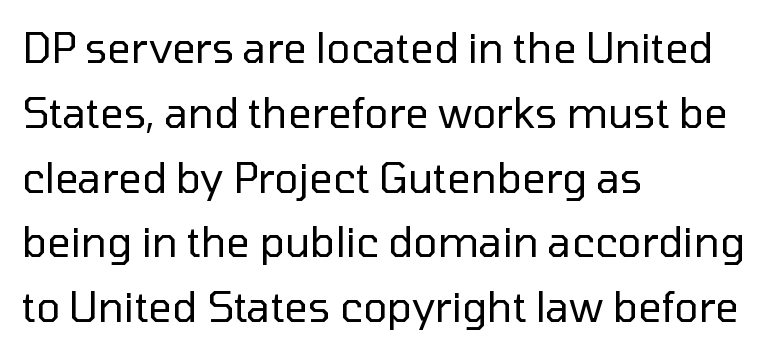
The image shows 41 px regular-weight sans-serif type, upright; set left-aligned, normal line spacing (1.58x), normal letter spacing, not underlined; low stroke contrast and a medium x-height.
